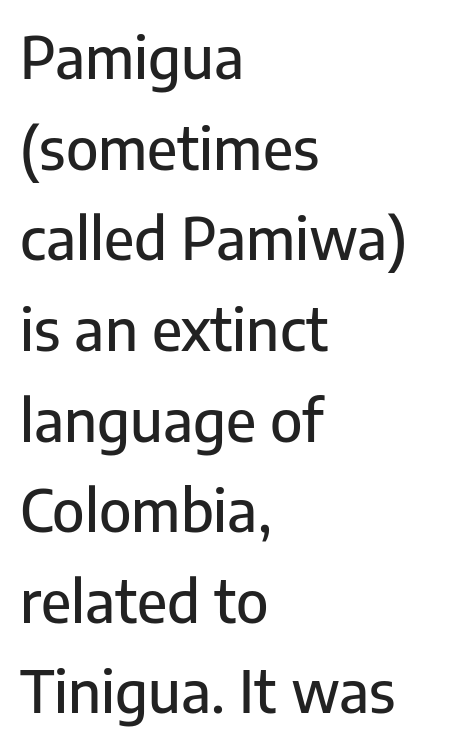
The image shows 57 px sans-serif type, upright; set left-aligned, normal line spacing (1.59x), normal letter spacing, not underlined; low stroke contrast and a medium x-height.
